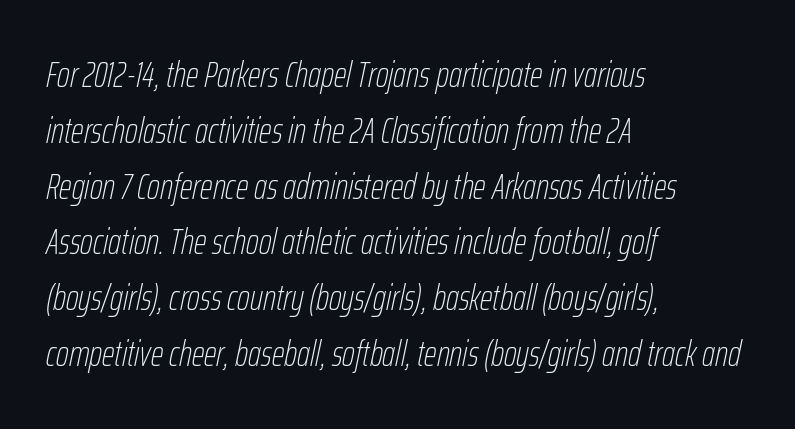
Q: Is the text bold? A: No.
Q: Is the text italic (slanted)? A: Yes, it leans right by about 12 degrees.
Q: Is the text underlined? A: No.
Q: How is the paragraph aligned? A: Left-aligned.
Q: Is the spacing between letters normal or unusually wide? A: Normal.
Q: Is the spacing between lines tight, normal or loose? A: Normal.
Q: Width (condensed, normal, or wide)? A: Condensed.
Q: Stroke contrast? A: Low.
Q: x-height? A: Medium.
Q: Monospaced? A: No.
